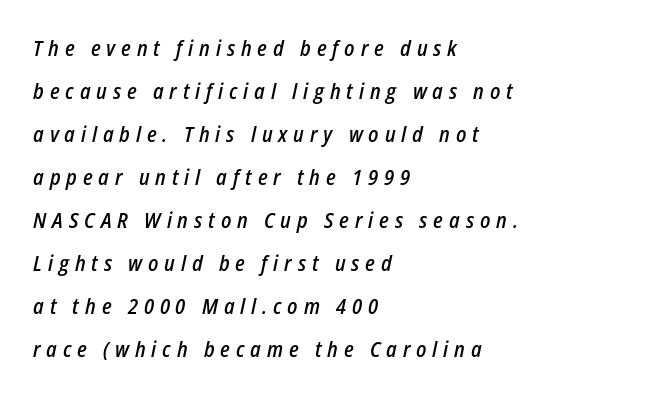
The setting favours the left margin, as ordinary paragraphs usually do. Compared with typical body copy, the letter spacing here is much looser. If you measured baseline to baseline, you'd find a long distance. Every character sits at an angle, as italics do.
